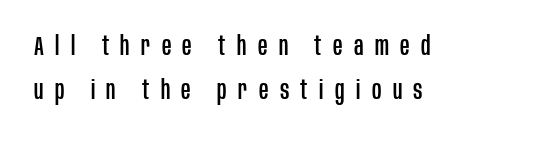
Q: Is the text italic (slanted)? A: No, it is upright.
Q: Is the text underlined? A: No.
Q: How is the paragraph aligned? A: Left-aligned.
Q: Is the spacing between letters normal or unusually wide? A: Unusually wide.
